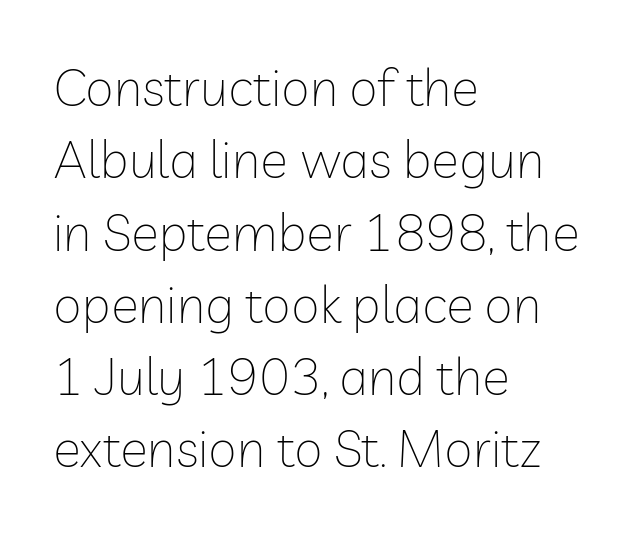
{"serif": "no", "italic": "no", "bold": "no", "weight": "thin", "width": "normal", "stroke_contrast": "low", "x_height": "medium", "monospaced": "no", "underline": "no", "align": "left", "line_spacing": "normal", "line_spacing_ratio": 1.39, "letter_spacing": "normal", "letter_spacing_em": 0.0, "glyph_px": 52}
